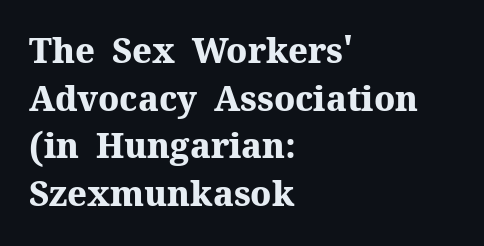
Q: Is the text bold? A: Yes.
Q: Is the text italic (slanted)? A: No, it is upright.
Q: Is the typeface a serif or a sans-serif typeface? A: Serif.
Q: Is the text underlined? A: No.
Q: How is the paragraph aligned? A: Left-aligned.
Q: Is the spacing between letters normal or unusually wide? A: Normal.
Q: Is the spacing between lines tight, normal or loose? A: Normal.
Q: Width (condensed, normal, or wide)? A: Normal.
Q: Stroke contrast? A: Medium.
Q: x-height? A: Medium.
Q: Monospaced? A: No.
